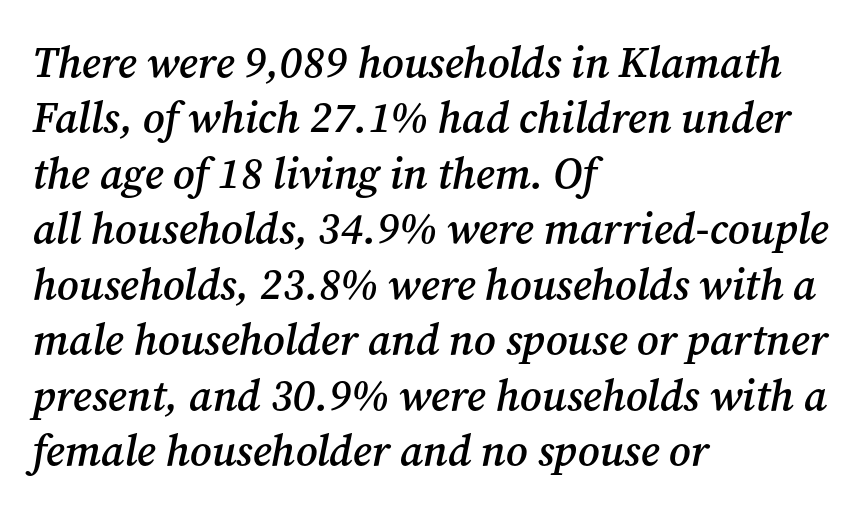
The image shows 43 px semibold serif type, italic (leaning right); set left-aligned, normal line spacing (1.29x), normal letter spacing, not underlined; medium stroke contrast and a medium x-height.
